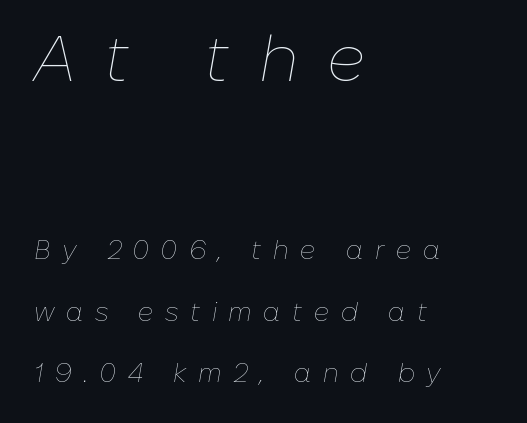
{"italic": "yes", "lean": "right", "slant_degrees": 10, "bold": "no", "weight": "thin", "width": "normal", "stroke_contrast": "low", "x_height": "medium", "monospaced": "no", "underline": "no", "align": "left", "line_spacing": "loose", "line_spacing_ratio": 2.37, "letter_spacing": "wide", "letter_spacing_em": 0.44, "larger_block": "first", "size_ratio": 2.5, "glyph_px": 65}
